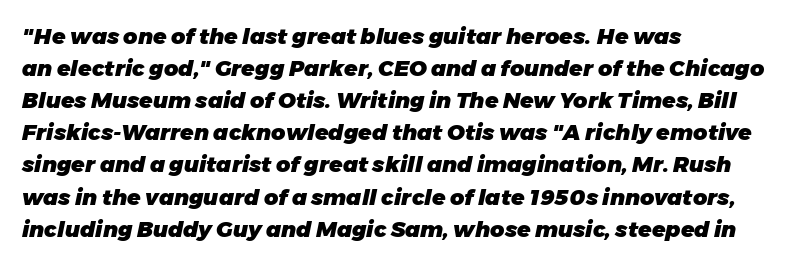
{"italic": "yes", "lean": "right", "slant_degrees": 11, "bold": "yes", "underline": "no", "align": "left", "line_spacing": "normal", "line_spacing_ratio": 1.46, "letter_spacing": "normal", "letter_spacing_em": 0.0, "glyph_px": 22}
